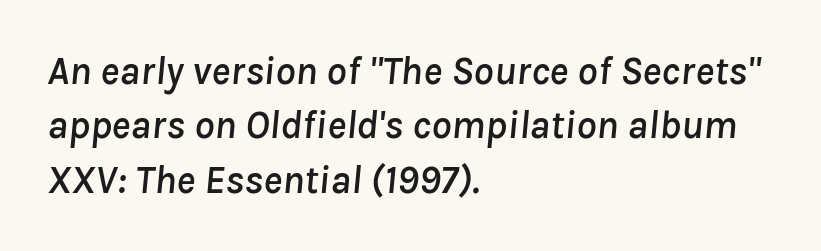
You could call the tracking neutral — neither tight nor loose. The font's italic variant was chosen for this text. A typesetter would call this proportional, since set widths differ per character. Line beginnings align vertically; line endings do not. The area under the type is left untouched.
